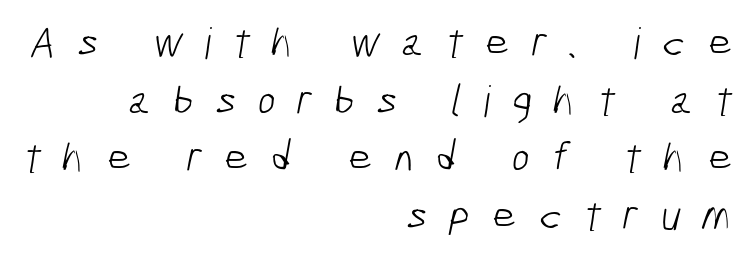
{"serif": "no", "bold": "no", "weight": "light", "width": "condensed", "stroke_contrast": "low", "x_height": "medium", "monospaced": "no", "underline": "no", "align": "right", "line_spacing": "normal", "line_spacing_ratio": 1.34, "letter_spacing": "wide", "letter_spacing_em": 0.5, "glyph_px": 43}
